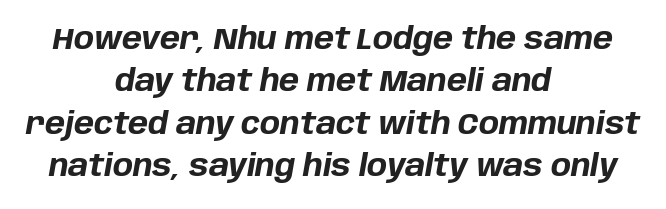
The image shows 30 px bold type, italic (leaning right); set centered, normal line spacing (1.41x), normal letter spacing, not underlined; low stroke contrast and a large x-height.
